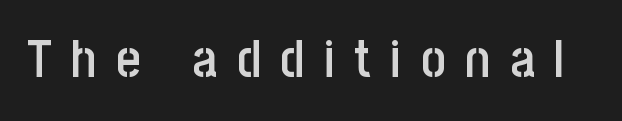
The image shows 53 px semibold, condensed sans-serif type, upright; set unusually wide letter spacing (+0.37 em), not underlined; low stroke contrast and a large x-height.
